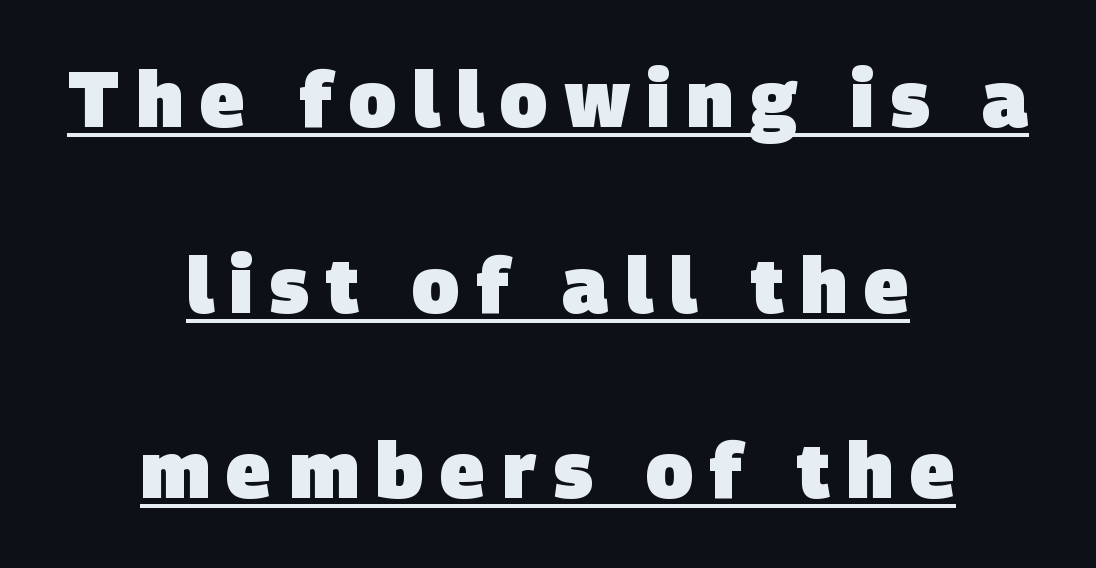
The image shows 78 px heavy sans-serif type; set centered, loose line spacing (2.38x), unusually wide letter spacing (+0.21 em), underlined; low stroke contrast and a large x-height.
